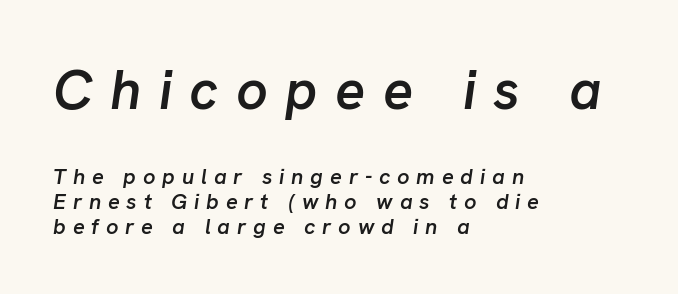
Q: Is the text bold? A: Semi-bold.
Q: Is the text italic (slanted)? A: Yes, it leans right by about 8 degrees.
Q: Is the text underlined? A: No.
Q: How is the paragraph aligned? A: Left-aligned.
Q: Is the spacing between letters normal or unusually wide? A: Unusually wide.
Q: Is the spacing between lines tight, normal or loose? A: Tight.
Q: Which block of text is set in a larger size, the first (top) or the second (bottom)? A: The first (top) one.
Q: Width (condensed, normal, or wide)? A: Normal.
Q: Stroke contrast? A: Low.
Q: x-height? A: Medium.
Q: Monospaced? A: No.
